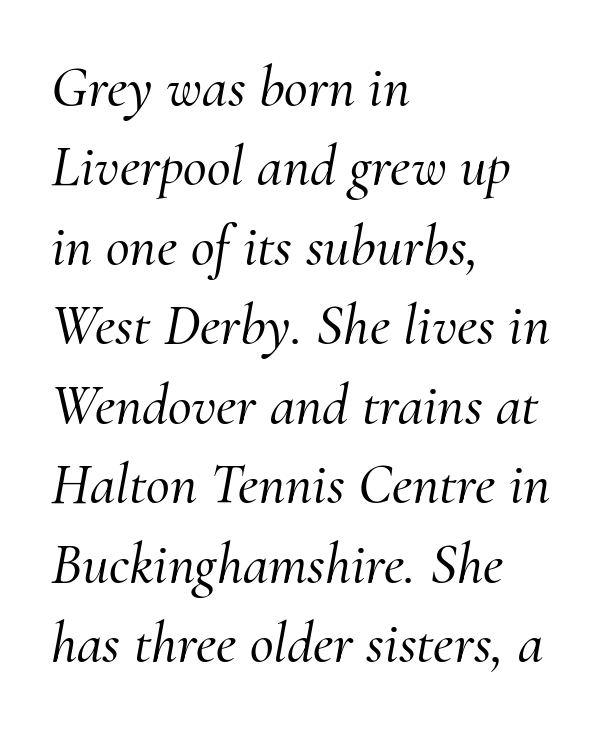
The image shows 58 px serif type, italic (leaning right); set left-aligned, normal line spacing (1.37x), normal letter spacing, not underlined; medium stroke contrast and a small x-height.
